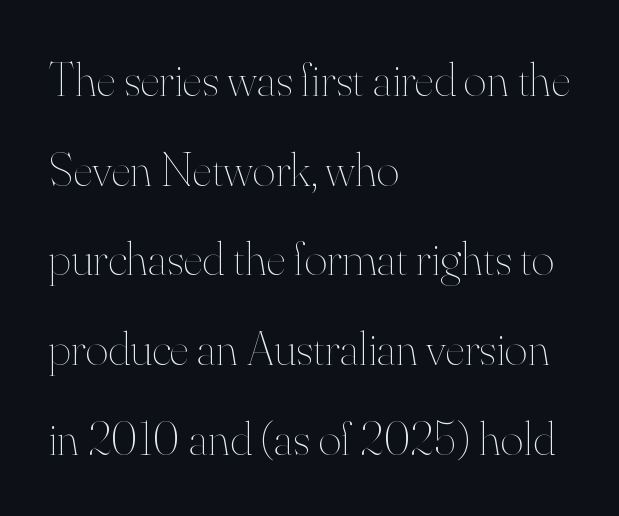
The image shows 49 px thin type, upright; set left-aligned, line spacing 1.83x, normal letter spacing, not underlined; high stroke contrast and a small x-height.
